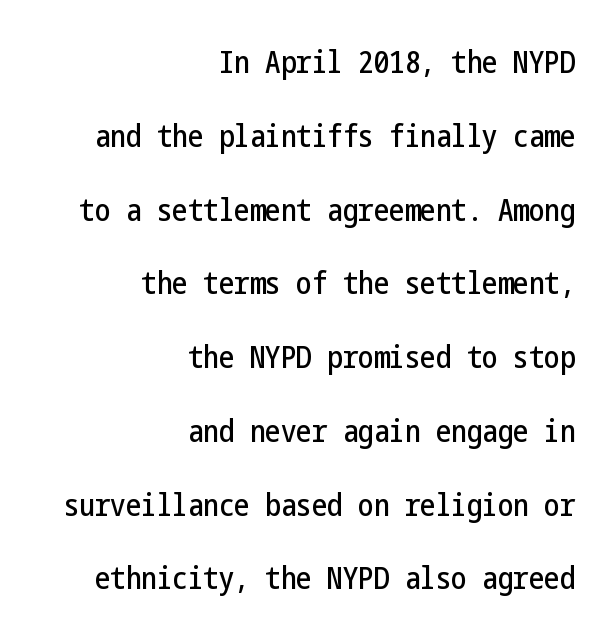
The image shows 31 px condensed sans-serif type, upright; set right-aligned, loose line spacing (2.38x), normal letter spacing, not underlined; low stroke contrast and a medium x-height.
